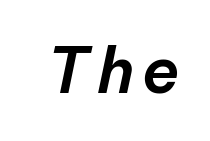
{"italic": "yes", "lean": "right", "slant_degrees": 12, "width": "normal", "stroke_contrast": "low", "x_height": "medium", "monospaced": "no", "underline": "no", "glyph_px": 62}
